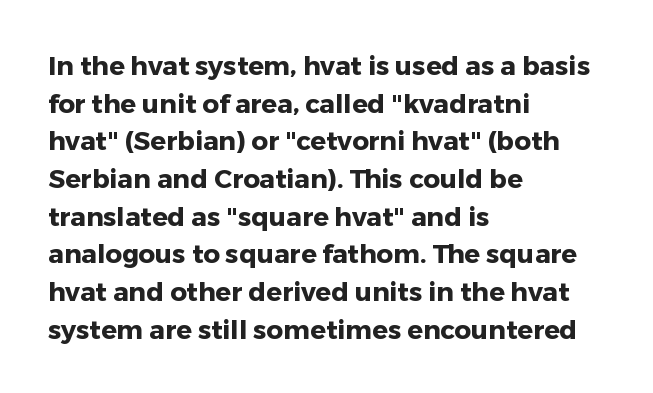
Q: Is the text bold? A: Yes.
Q: Is the text italic (slanted)? A: No, it is upright.
Q: Is the text underlined? A: No.
Q: How is the paragraph aligned? A: Left-aligned.
Q: Is the spacing between letters normal or unusually wide? A: Normal.
Q: Is the spacing between lines tight, normal or loose? A: Normal.
